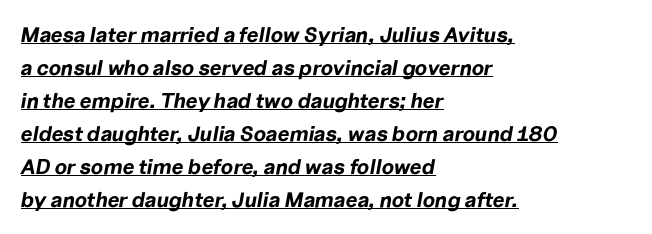
Q: Is the text bold? A: Yes.
Q: Is the text italic (slanted)? A: Yes, it leans right by about 10 degrees.
Q: Is the text underlined? A: Yes.
Q: How is the paragraph aligned? A: Left-aligned.
Q: Is the spacing between letters normal or unusually wide? A: Normal.
Q: Is the spacing between lines tight, normal or loose? A: Normal.
